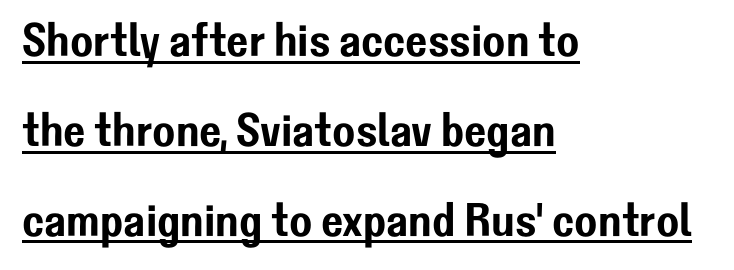
The image shows 47 px sans-serif type, upright; set left-aligned, loose line spacing (1.91x), normal letter spacing, underlined; low stroke contrast and a medium x-height.
